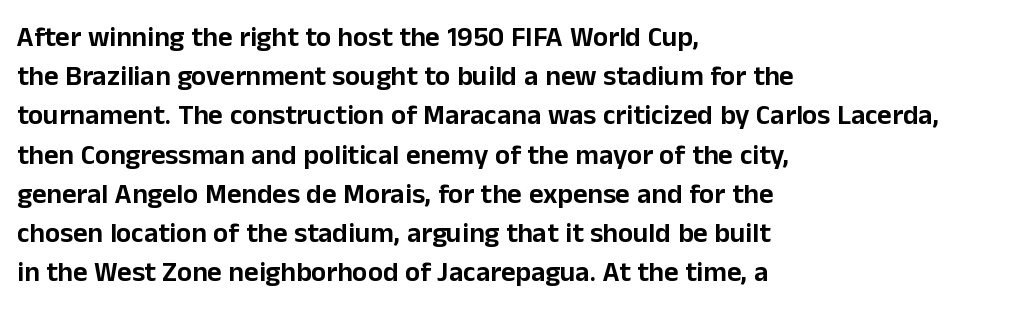
This block has exactly the height ordinary leading produces. Horizontally, the lines are justified to the leading edge only. Each letter keeps its own natural width here, so spacing adapts to shape. Observe the ordinary spacing: letters are neighbours, not strangers. Font category for this specimen: sans-serif.
